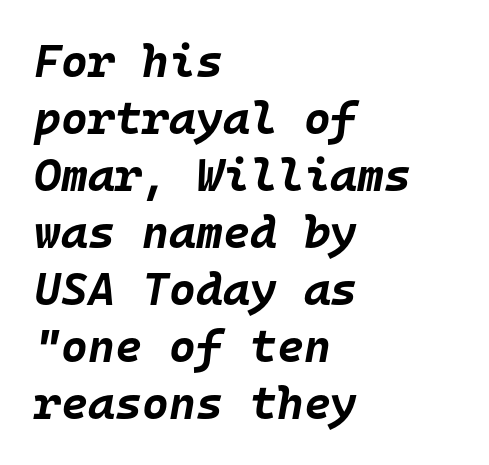
The image shows 46 px bold type, italic (leaning right), monospaced; set left-aligned, line spacing 1.24x, normal letter spacing, not underlined; low stroke contrast and a large x-height.
